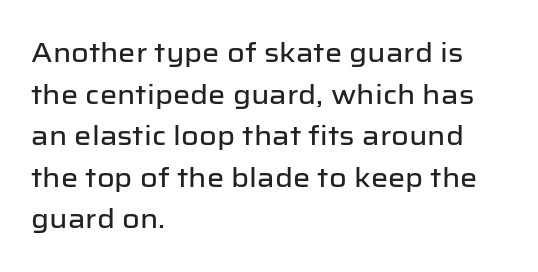
A typesetter would call this zero additional tracking. Line beginnings align vertically; line endings do not. The leading is moderate, giving the passage an even texture. No italicization has been applied; the sample stays upright. This rendering features lettering with no underline.
